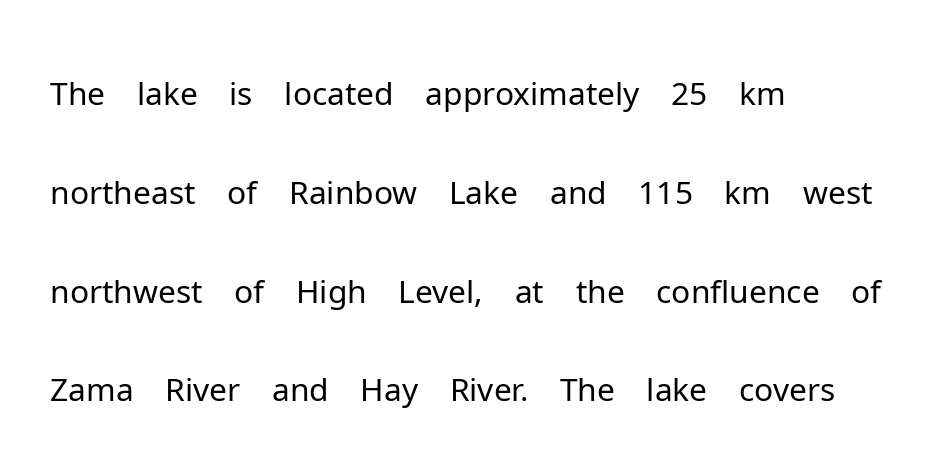
The image shows 65 px light sans-serif type, upright; set left-aligned, normal line spacing (1.52x), normal letter spacing, not underlined; low stroke contrast and a medium x-height.
